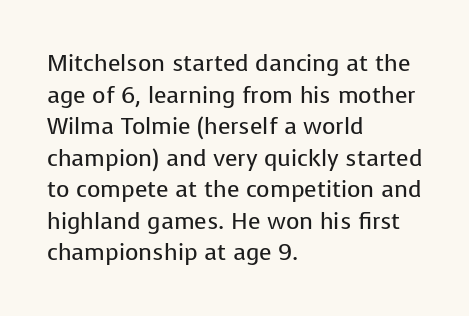
The strokes are not fattened; the text isn't bold. Beneath every word, the page is bare. Every row of glyphs begins at an identical x-position on the left. In terms of posture, this sample is upright.
